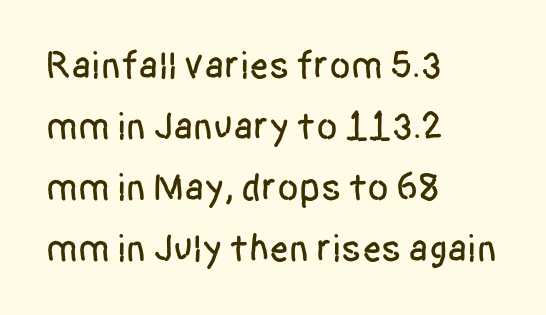
Q: Is the text italic (slanted)? A: No, it is upright.
Q: Is the typeface a serif or a sans-serif typeface? A: Sans-serif.
Q: Is the text underlined? A: No.
Q: How is the paragraph aligned? A: Left-aligned.
Q: Is the spacing between letters normal or unusually wide? A: Normal.
Q: Is the spacing between lines tight, normal or loose? A: Normal.
Q: Width (condensed, normal, or wide)? A: Condensed.
Q: Stroke contrast? A: Low.
Q: x-height? A: Large.
Q: Monospaced? A: No.
